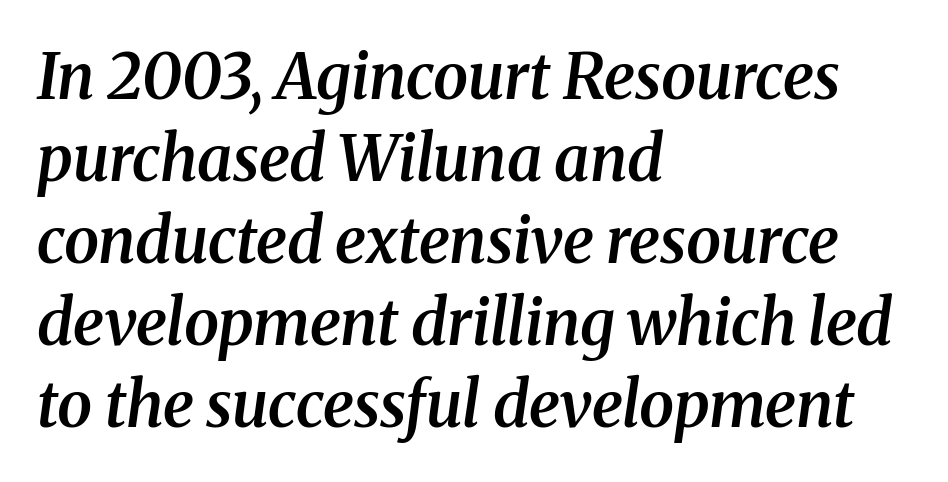
The font's italic variant was chosen for this text. Are there feet on the stems? There are — it's a serif. All the whitespace from short lines collects on the right. Plain, unruled lines of type. Character widths vary here, with narrow letters taking less room than wide ones. A fair bit of extra ink — the face is semibold, not bold.
